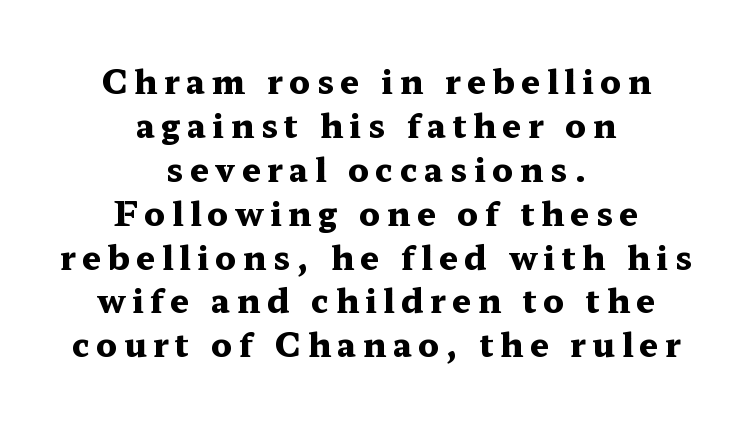
The rag falls on both sides of this text block equally. The rendering uses a bold face; every stroke is thick and dark. Type without underlining. Yep, those are serifs on the letters.
